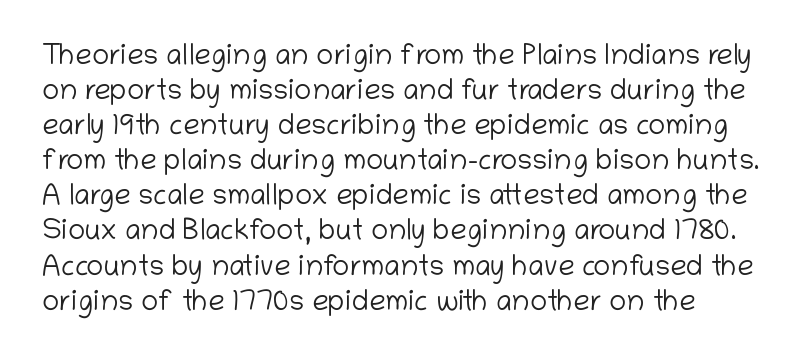
Q: Is the text bold? A: No.
Q: Is the text italic (slanted)? A: No, it is upright.
Q: Is the typeface a serif or a sans-serif typeface? A: Sans-serif.
Q: Is the text underlined? A: No.
Q: Is the spacing between letters normal or unusually wide? A: Normal.
Q: Width (condensed, normal, or wide)? A: Normal.
Q: Stroke contrast? A: Low.
Q: x-height? A: Medium.
Q: Monospaced? A: No.
